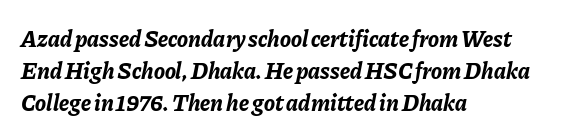
Q: Is the text bold? A: Yes.
Q: Is the text italic (slanted)? A: Yes, it leans right by about 11 degrees.
Q: Is the text underlined? A: No.
Q: How is the paragraph aligned? A: Left-aligned.
Q: Is the spacing between letters normal or unusually wide? A: Normal.
Q: Is the spacing between lines tight, normal or loose? A: Normal.
